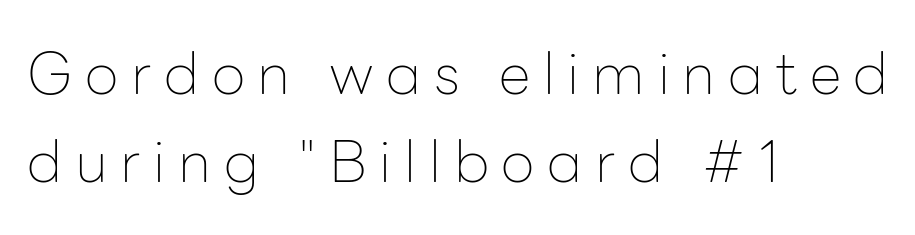
{"serif": "no", "italic": "no", "bold": "no", "weight": "thin", "width": "normal", "stroke_contrast": "low", "x_height": "medium", "monospaced": "no", "underline": "no", "align": "left", "line_spacing": "normal", "line_spacing_ratio": 1.51, "letter_spacing": "wide", "letter_spacing_em": 0.22, "glyph_px": 58}
